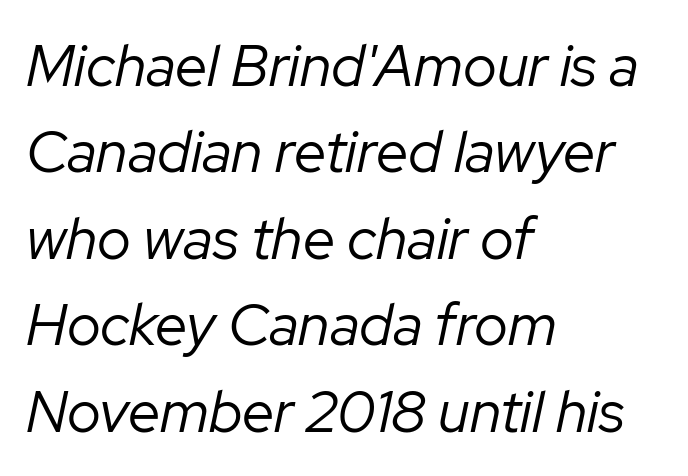
{"italic": "yes", "lean": "right", "slant_degrees": 12, "bold": "no", "weight": "regular", "width": "normal", "stroke_contrast": "low", "x_height": "medium", "monospaced": "no", "underline": "no", "align": "left", "line_spacing": "normal", "line_spacing_ratio": 1.49, "letter_spacing": "normal", "letter_spacing_em": 0.0, "glyph_px": 58}
